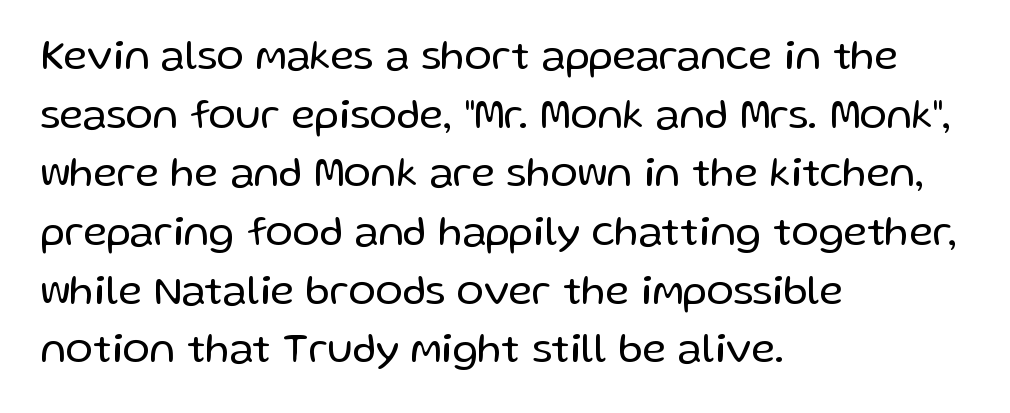
The typesetter chose a ragged-right arrangement here. The passage shown is typeset with a sans-serif family. Stems and bowls with no extra thickness — not bold. Letters rest on an invisible, unmarked baseline. Style check: upright.
